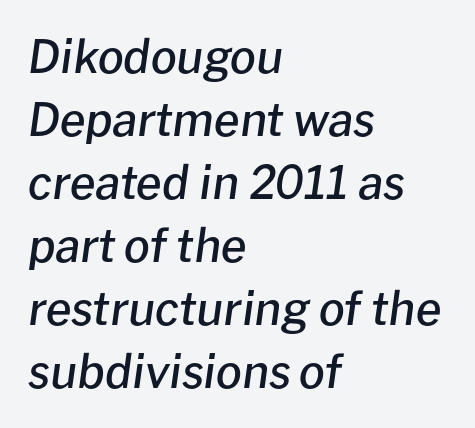
Q: Is the text bold? A: Semi-bold.
Q: Is the text italic (slanted)? A: Yes, it leans right by about 8 degrees.
Q: Is the text underlined? A: No.
Q: How is the paragraph aligned? A: Left-aligned.
Q: Is the spacing between letters normal or unusually wide? A: Normal.
Q: Is the spacing between lines tight, normal or loose? A: Normal.
Q: Width (condensed, normal, or wide)? A: Normal.
Q: Stroke contrast? A: Low.
Q: x-height? A: Medium.
Q: Monospaced? A: No.
